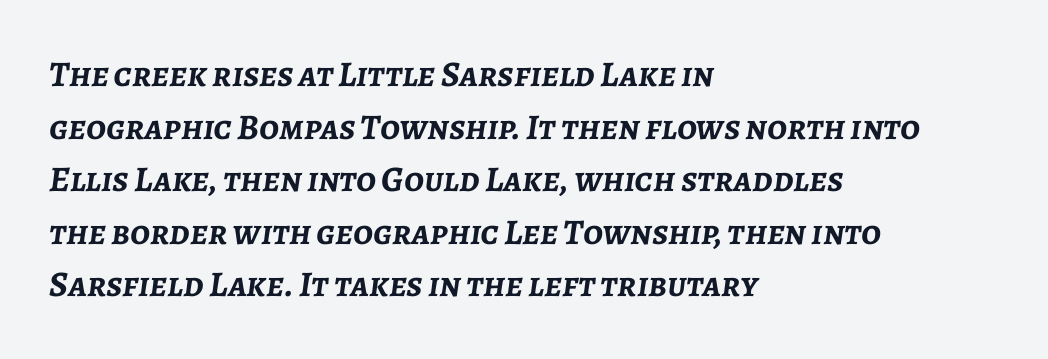
Q: Is the text bold? A: Yes.
Q: Is the text italic (slanted)? A: Yes, it leans right by about 7 degrees.
Q: Is the text underlined? A: No.
Q: How is the paragraph aligned? A: Left-aligned.
Q: Is the spacing between letters normal or unusually wide? A: Normal.
Q: Is the spacing between lines tight, normal or loose? A: Normal.
Q: Width (condensed, normal, or wide)? A: Normal.
Q: Stroke contrast? A: Low.
Q: x-height? A: Medium.
Q: Monospaced? A: No.
